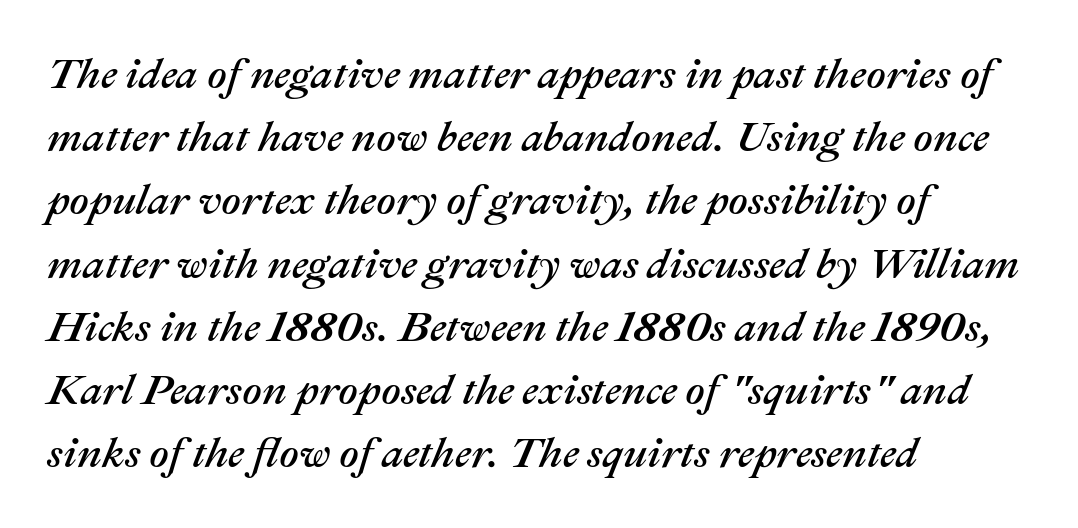
The image shows 43 px text type, italic (leaning right); set left-aligned, normal line spacing (1.47x), normal letter spacing, not underlined; medium stroke contrast and a medium x-height.
